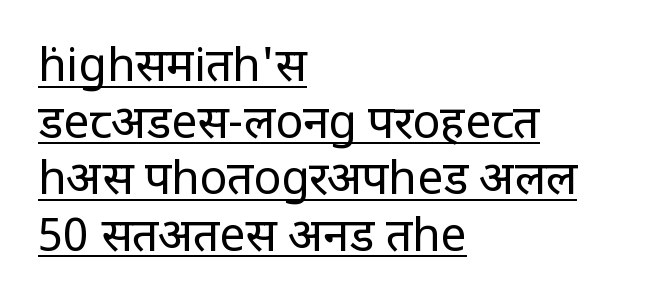
The image shows 46 px regular-weight, condensed sans-serif type, upright; set left-aligned, line spacing 1.23x, normal letter spacing, underlined; low stroke contrast and a large x-height.
